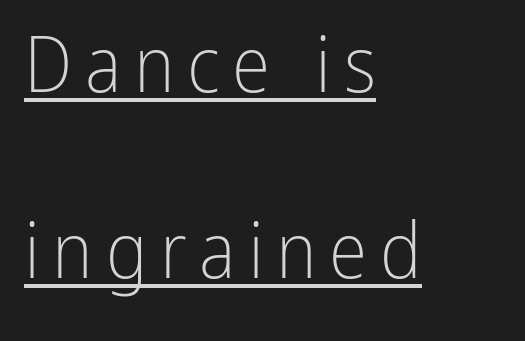
{"serif": "no", "italic": "no", "bold": "no", "weight": "light", "width": "condensed", "stroke_contrast": "low", "x_height": "medium", "monospaced": "no", "underline": "yes", "align": "left", "line_spacing": "loose", "line_spacing_ratio": 2.39, "glyph_px": 78}
